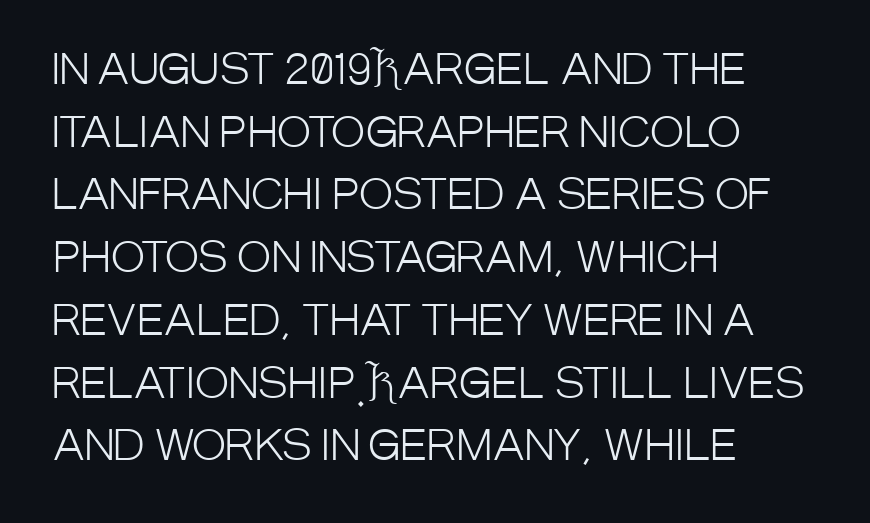
A roman cut, with each character standing at attention. This sample uses a sans-serif face. The strokes carry an ordinary text weight at most. A clean baseline with only descenders dipping below it.
